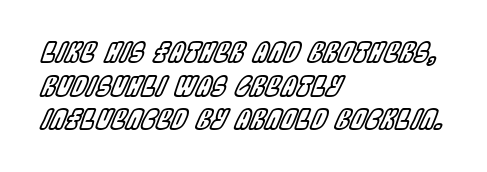
In terms of leading, this rendering sits right in the middle. Inter-character spacing is left at the font's built-in metrics. The strip under each line holds only bare page. When letters slant like this, we call the style italic.
